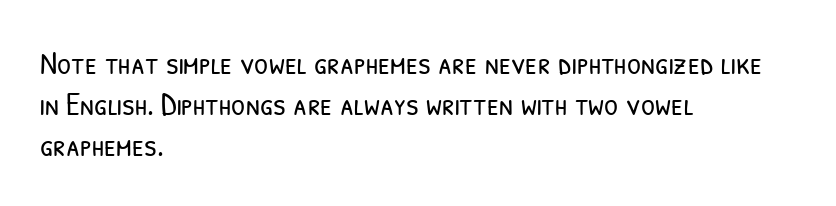
The image shows 32 px light, condensed sans-serif type; set left-aligned, normal line spacing (1.28x), normal letter spacing, not underlined; low stroke contrast and a medium x-height.
